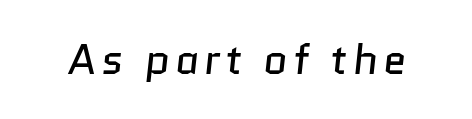
The image shows 42 px regular-weight sans-serif type; set not underlined; low stroke contrast and a medium x-height.
